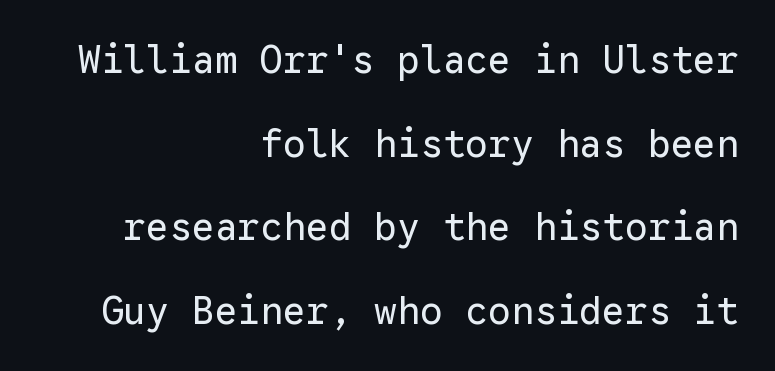
The baseline area is clear. Nobody touched the tracking dial on this one. Nothing sits at the stroke ends, so this counts as sans-serif. Teacher's note: observe the even right margin — that is flush-right alignment. Notice how the stems are strictly vertical — no italics here. Here the designer chose a console-style face with uniform glyph widths.
